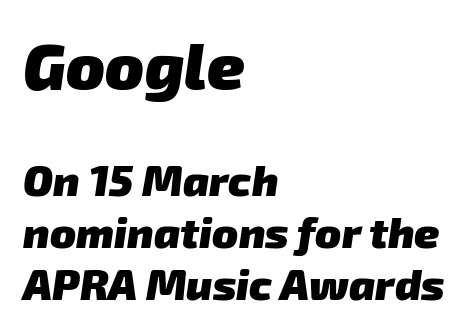
{"serif": "no", "bold": "yes", "weight": "heavy", "width": "normal", "stroke_contrast": "low", "x_height": "medium", "monospaced": "no", "underline": "no", "align": "left", "line_spacing_ratio": 1.21, "letter_spacing": "normal", "letter_spacing_em": 0.0, "larger_block": "first", "size_ratio": 1.49, "glyph_px": 64}
